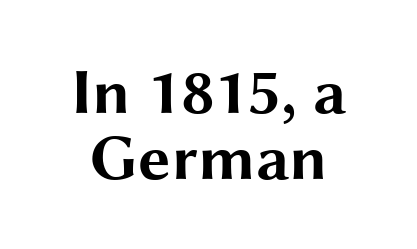
Q: Is the text bold? A: Yes.
Q: Is the text italic (slanted)? A: No, it is upright.
Q: Is the typeface a serif or a sans-serif typeface? A: Sans-serif.
Q: Is the text underlined? A: No.
Q: Is the spacing between letters normal or unusually wide? A: Normal.
Q: Is the spacing between lines tight, normal or loose? A: Tight.
Q: Width (condensed, normal, or wide)? A: Wide.
Q: Stroke contrast? A: Medium.
Q: x-height? A: Medium.
Q: Monospaced? A: No.
